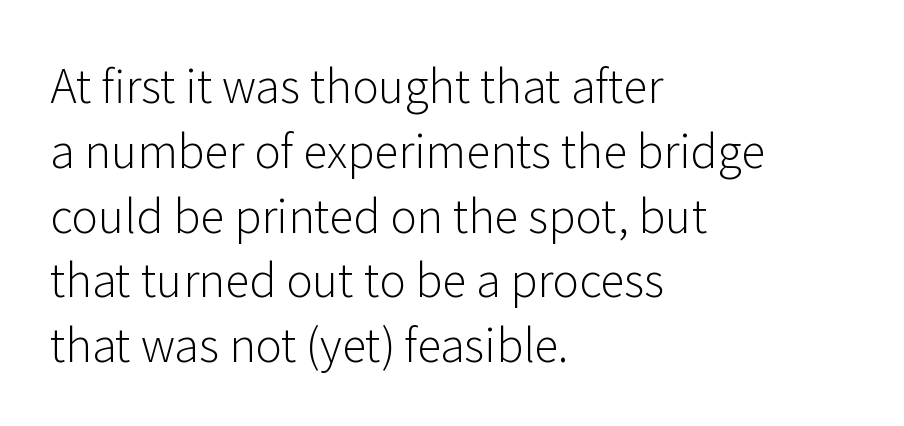
Alignment: flush left. In terms of letterspacing, this is plain default setting. Letterform terminals end flat and unadorned throughout the passage. In terms of posture, this sample is upright.
